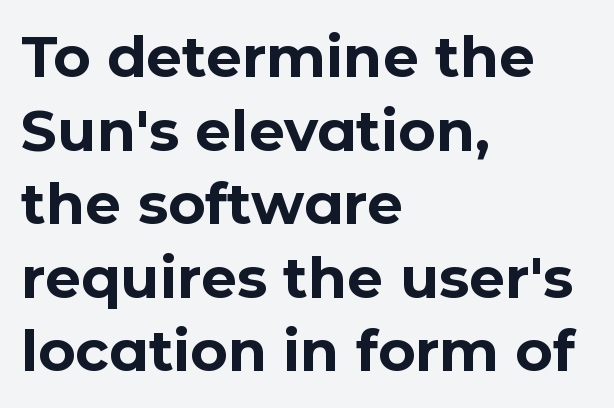
{"serif": "no", "italic": "no", "bold": "yes", "weight": "bold", "width": "normal", "stroke_contrast": "low", "x_height": "medium", "monospaced": "no", "underline": "no", "align": "left", "line_spacing": "normal", "line_spacing_ratio": 1.29, "letter_spacing": "normal", "letter_spacing_em": 0.0, "glyph_px": 57}
